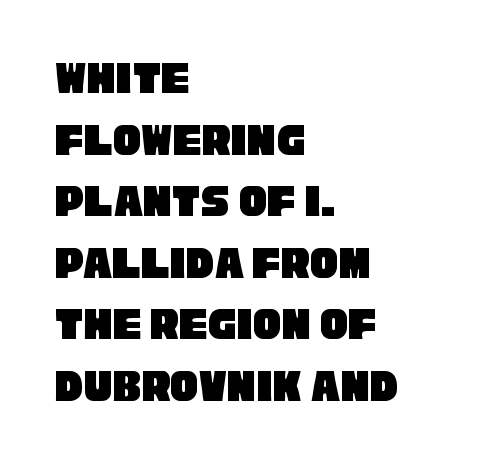
Q: Is the typeface a serif or a sans-serif typeface? A: Sans-serif.
Q: Is the text underlined? A: No.
Q: How is the paragraph aligned? A: Left-aligned.
Q: Is the spacing between letters normal or unusually wide? A: Normal.
Q: Is the spacing between lines tight, normal or loose? A: Normal.
Q: Width (condensed, normal, or wide)? A: Condensed.
Q: Stroke contrast? A: Low.
Q: x-height? A: Large.
Q: Monospaced? A: No.
